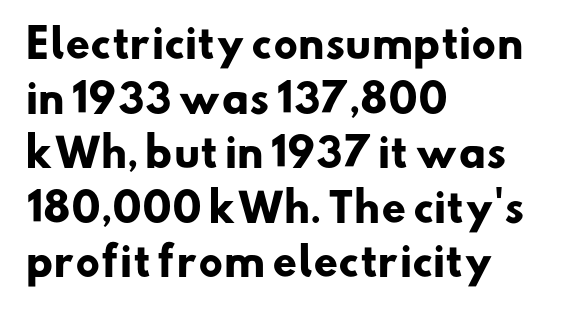
Short note: letters normally spaced. This rendering employs a face without finishing strokes, i.e., a sans-serif. The zone under the glyphs is completely vacant. The letters advance in unequal steps, a hallmark of proportional type.
